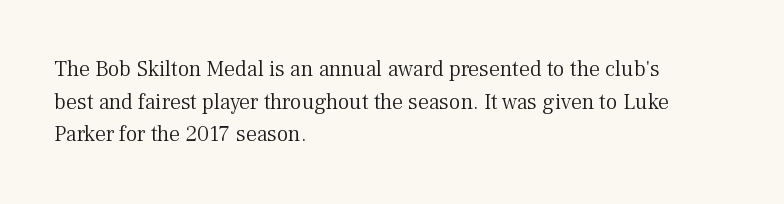
The image shows 22 px text type, upright; set left-aligned, normal line spacing (1.48x), normal letter spacing, not underlined.
